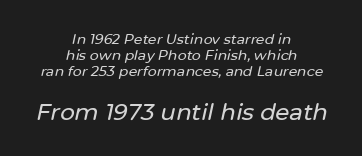
Q: Is the text italic (slanted)? A: Yes, it leans right by about 12 degrees.
Q: Is the text underlined? A: No.
Q: How is the paragraph aligned? A: Centered.
Q: Is the spacing between letters normal or unusually wide? A: Normal.
Q: Is the spacing between lines tight, normal or loose? A: Tight.
Q: Which block of text is set in a larger size, the first (top) or the second (bottom)? A: The second (bottom) one.
